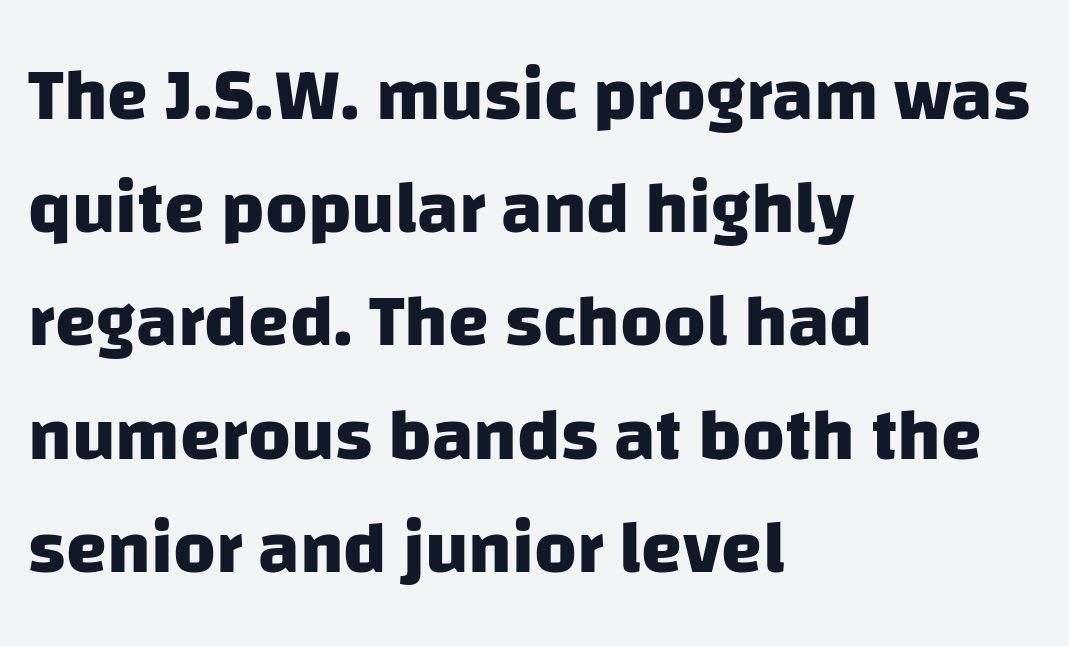
{"serif": "no", "bold": "yes", "weight": "heavy", "width": "normal", "stroke_contrast": "low", "x_height": "large", "monospaced": "no", "underline": "no", "align": "left", "line_spacing": "normal", "line_spacing_ratio": 1.53, "letter_spacing": "normal", "letter_spacing_em": 0.0, "glyph_px": 74}
